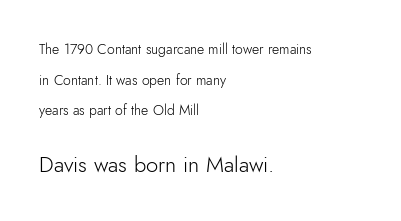
Glance below the letters and you will spot only blank space. These two chunks differ in scale, with the bottom chunk taking the larger measure. Does extra space separate the letters? No, they use regular spacing. Is there much room between lines? Yes — plenty of vertical air separates them.
